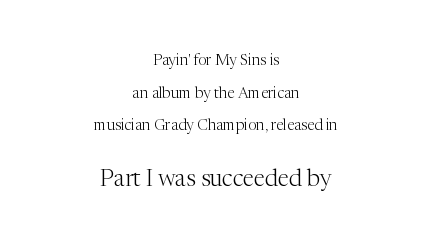
Q: Is the text bold? A: No.
Q: Is the text italic (slanted)? A: No, it is upright.
Q: Is the text underlined? A: No.
Q: How is the paragraph aligned? A: Centered.
Q: Is the spacing between letters normal or unusually wide? A: Normal.
Q: Is the spacing between lines tight, normal or loose? A: Loose.
Q: Which block of text is set in a larger size, the first (top) or the second (bottom)? A: The second (bottom) one.
